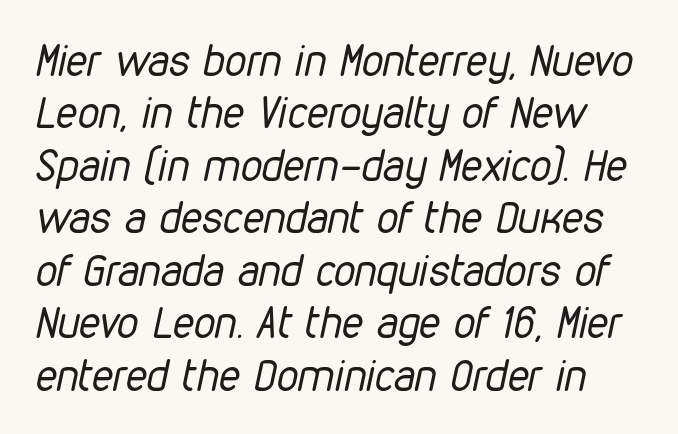
Q: Is the text bold? A: No.
Q: Is the text italic (slanted)? A: Yes, it leans right by about 12 degrees.
Q: Is the text underlined? A: No.
Q: Is the spacing between letters normal or unusually wide? A: Normal.
Q: Width (condensed, normal, or wide)? A: Condensed.
Q: Stroke contrast? A: Low.
Q: x-height? A: Medium.
Q: Monospaced? A: No.
